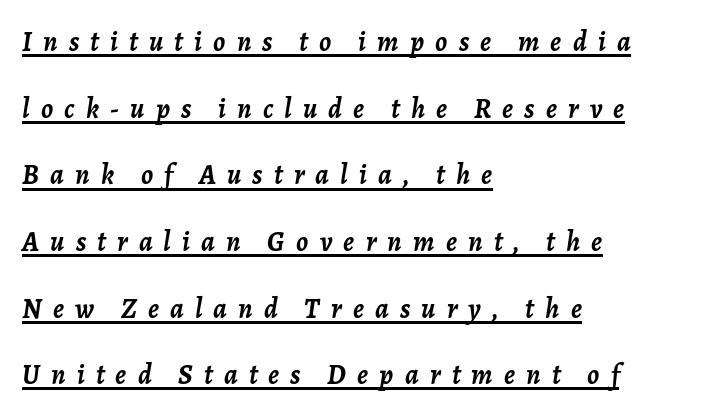
{"italic": "yes", "lean": "right", "slant_degrees": 7, "bold": "yes", "weight": "semibold", "width": "normal", "stroke_contrast": "low", "x_height": "medium", "monospaced": "no", "underline": "yes", "align": "left", "line_spacing": "loose", "line_spacing_ratio": 2.38, "letter_spacing": "wide", "letter_spacing_em": 0.4, "glyph_px": 28}
